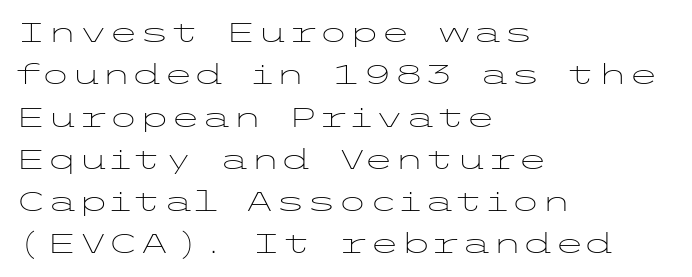
The image shows 28 px light, wide sans-serif type, upright; set left-aligned, normal line spacing (1.51x), normal letter spacing, not underlined; low stroke contrast and a medium x-height.
